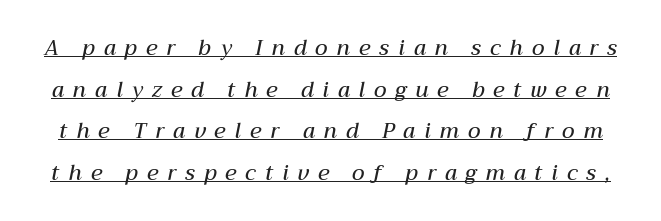
The image shows 21 px text type, italic (leaning right); set loose line spacing (1.98x), unusually wide letter spacing (+0.43 em), underlined.
